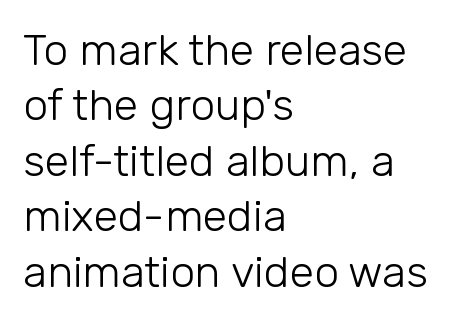
{"serif": "no", "italic": "no", "bold": "no", "weight": "light", "width": "normal", "stroke_contrast": "low", "x_height": "medium", "monospaced": "no", "underline": "no", "align": "left", "line_spacing": "normal", "line_spacing_ratio": 1.26, "letter_spacing": "normal", "letter_spacing_em": 0.0, "glyph_px": 44}
